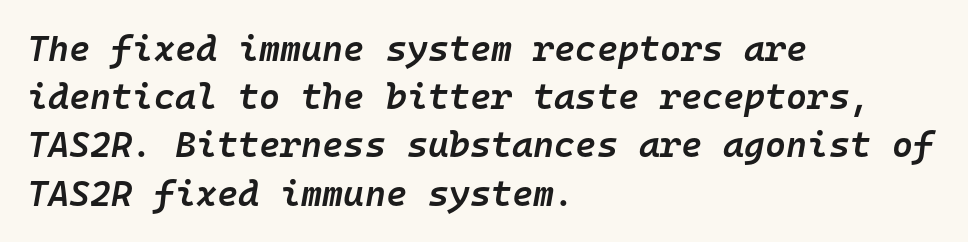
Q: Is the text bold? A: Semi-bold.
Q: Is the text italic (slanted)? A: Yes, it leans right by about 10 degrees.
Q: Is the text underlined? A: No.
Q: How is the paragraph aligned? A: Left-aligned.
Q: Is the spacing between letters normal or unusually wide? A: Normal.
Q: Is the spacing between lines tight, normal or loose? A: Normal.
Q: Width (condensed, normal, or wide)? A: Normal.
Q: Stroke contrast? A: Low.
Q: x-height? A: Medium.
Q: Monospaced? A: Yes.
